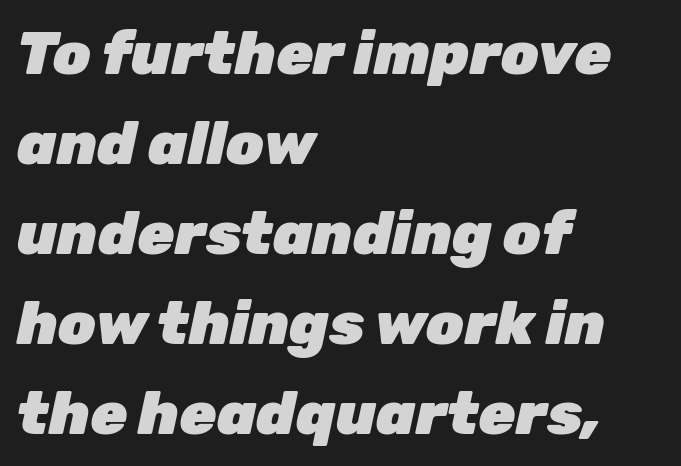
Character widths vary here, with narrow letters taking less room than wide ones. Notice how the stems are inclined rather than vertical — that's the hallmark of italics. Caption: bold face, heavy strokes. The tracking reads as untouched default to a designer's eye. This sample is left-justified, so line endings fall wherever the words run out. The passage shown is not underscored anywhere.
